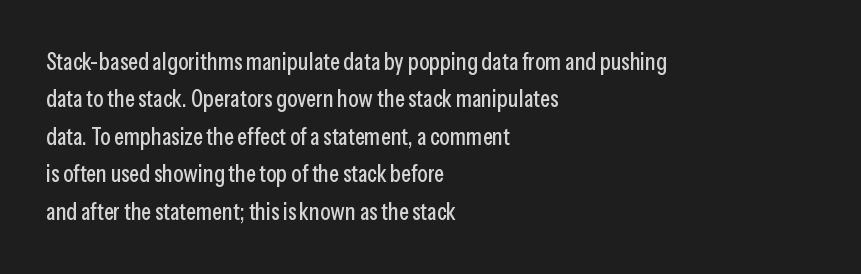
Quick note: interline space is typical. Ordinary non-slanted type is in use. The glyphs are unaccompanied by any horizontal stroke below them. The setting favours the left margin, as ordinary paragraphs usually do.
